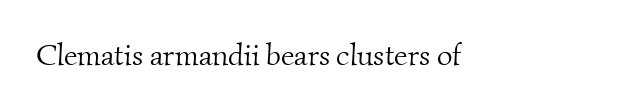
Q: Is the text bold? A: No.
Q: Is the typeface a serif or a sans-serif typeface? A: Serif.
Q: Is the text underlined? A: No.
Q: Is the spacing between letters normal or unusually wide? A: Normal.
Q: Width (condensed, normal, or wide)? A: Normal.
Q: Stroke contrast? A: Medium.
Q: x-height? A: Small.
Q: Monospaced? A: No.
